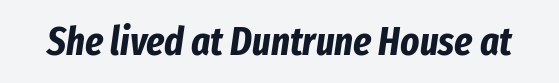
Nobody drew a line under any word here. This rendering leaves character spacing at its baseline value. Notice how the stems are inclined rather than vertical — that's the hallmark of italics. This is heavy type, rendered in bold.
